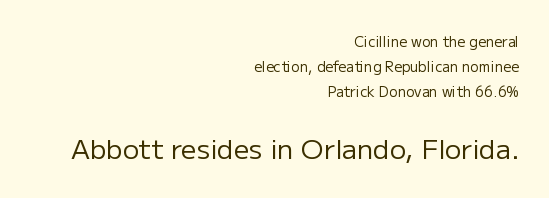
Q: Is the text bold? A: No.
Q: Is the text italic (slanted)? A: No, it is upright.
Q: Is the text underlined? A: No.
Q: How is the paragraph aligned? A: Right-aligned.
Q: Is the spacing between letters normal or unusually wide? A: Normal.
Q: Which block of text is set in a larger size, the first (top) or the second (bottom)? A: The second (bottom) one.
